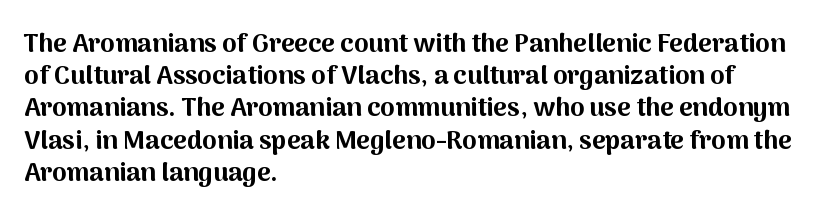
{"italic": "no", "bold": "yes", "underline": "no", "align": "left", "line_spacing_ratio": 1.24, "letter_spacing": "normal", "letter_spacing_em": 0.0, "glyph_px": 26}
